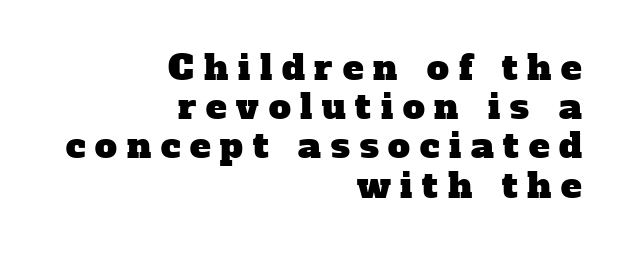
Words float on clear page, feet unadorned. You could not count columns in this text — the font is proportionally spaced. Tracking value appears strongly positive — letters spread wide. Tightly led — the rows are bunched. Little horizontal feet cap the strokes, marking this as serif type.
